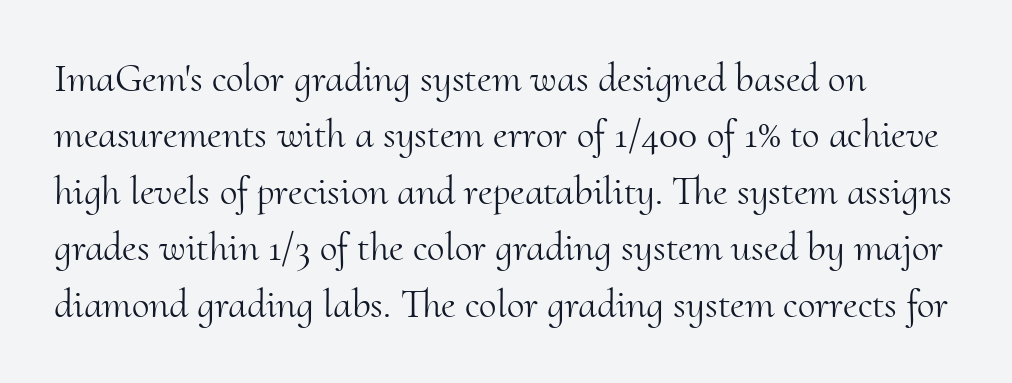
The image shows 40 px light serif type, upright; set left-aligned, normal line spacing (1.41x), normal letter spacing, not underlined; medium stroke contrast and a small x-height.
